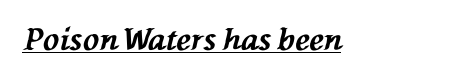
The image shows 30 px bold type, italic (leaning left); set normal letter spacing, underlined; medium stroke contrast and a medium x-height.
